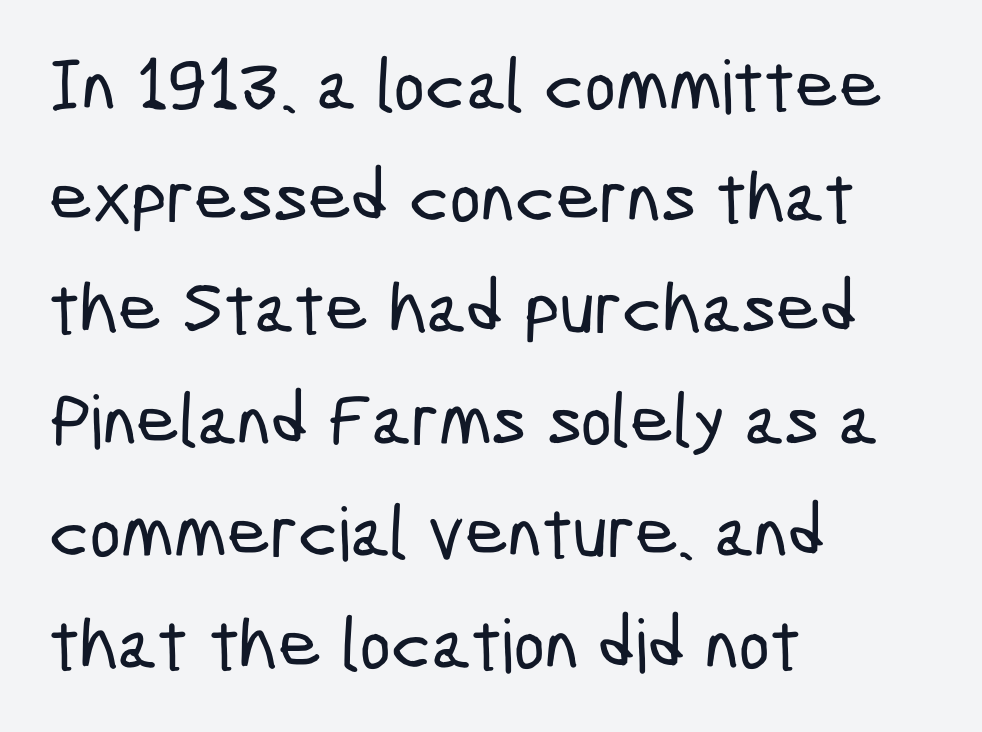
{"serif": "no", "width": "condensed", "stroke_contrast": "low", "x_height": "medium", "monospaced": "no", "underline": "no", "align": "left", "line_spacing": "normal", "line_spacing_ratio": 1.51, "letter_spacing": "normal", "letter_spacing_em": 0.0, "glyph_px": 74}
